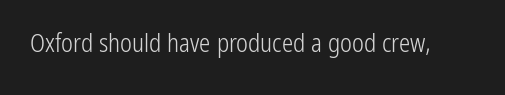
The rendering keeps characters at their native spacing. The font sits on the lighter half of the weight spectrum, regular included. Quick note: underline off. Is there any slant? The stems are plumb.
